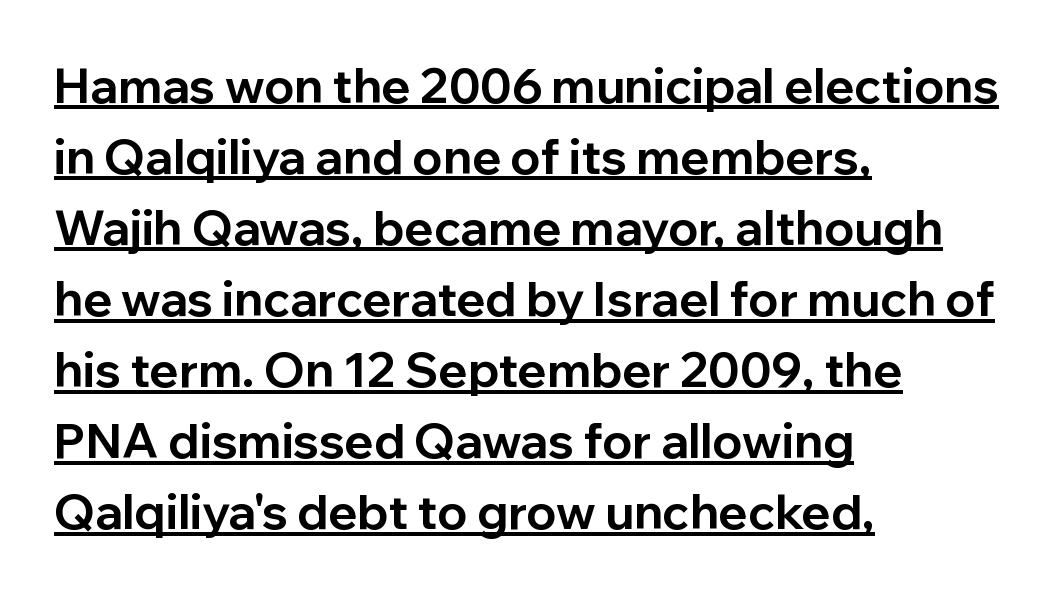
Between one letter and the next there's only the usual sliver of space. Italic? Not at all — the glyphs are vertical. The rendering uses natural spacing where letterforms have individual widths. Look at the bottom of the vertical strokes: they stop flat, with no serifs. A continuous stroke trails under the words, as in a hyperlink. Reading down the block, your eye returns to a fixed left position each line.
